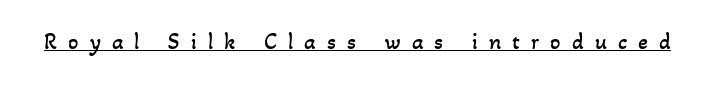
Notice how a bar underscores the lettering throughout. Inter-character spacing is expanded well beyond the font's built-in metrics. These glyphs show unthickened strokes, regular width or finer.
